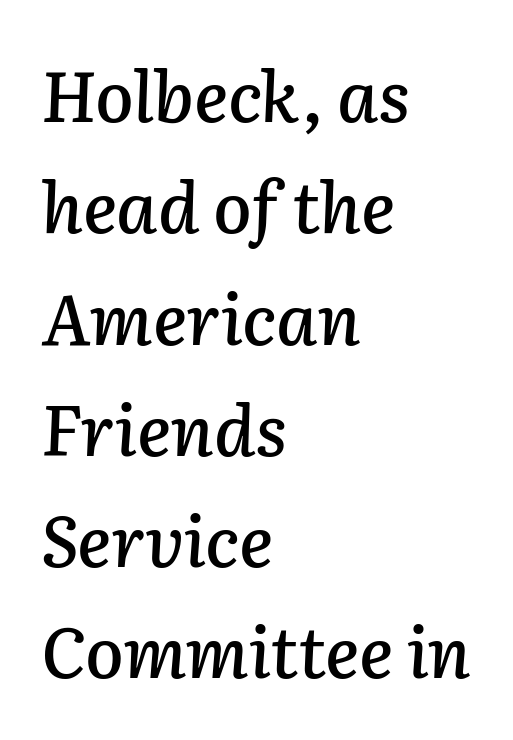
These lines are rendered in a variable-pitch font. Rule under the text: the space is simply empty. Visually the block forms a straight wall on the left and a jagged coastline on the right. Emphasis-style slanted type is in use.
